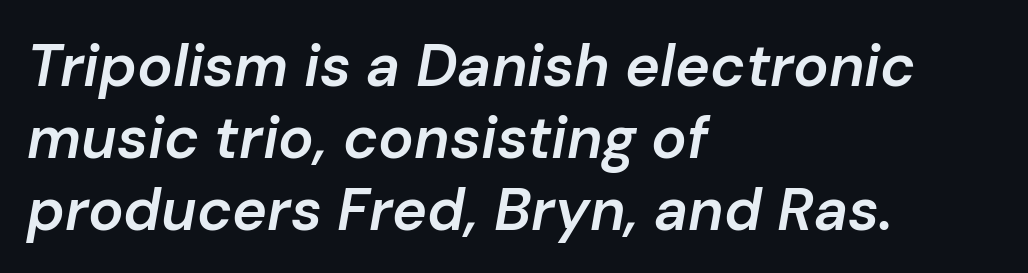
The image shows 59 px semibold type, italic (leaning right); set left-aligned, line spacing 1.22x, normal letter spacing, not underlined; low stroke contrast and a medium x-height.
